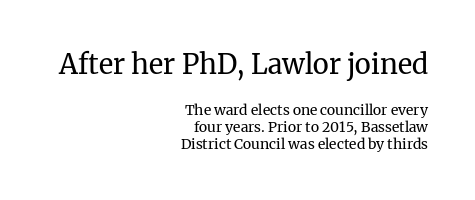
The weight tops out at a normal text grade. The passage is arranged like a letterhead date or caption credit — flush right. The letterforms sit shoulder to shoulder at normal distance. Posture: upright roman.
